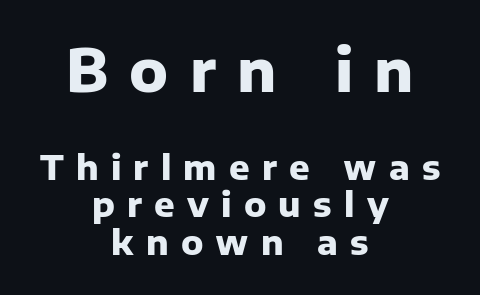
Q: Is the text bold? A: Yes.
Q: Is the text italic (slanted)? A: No, it is upright.
Q: Is the typeface a serif or a sans-serif typeface? A: Sans-serif.
Q: Is the text underlined? A: No.
Q: How is the paragraph aligned? A: Centered.
Q: Is the spacing between letters normal or unusually wide? A: Unusually wide.
Q: Is the spacing between lines tight, normal or loose? A: Tight.
Q: Which block of text is set in a larger size, the first (top) or the second (bottom)? A: The first (top) one.
Q: Width (condensed, normal, or wide)? A: Normal.
Q: Stroke contrast? A: Low.
Q: x-height? A: Medium.
Q: Monospaced? A: No.
